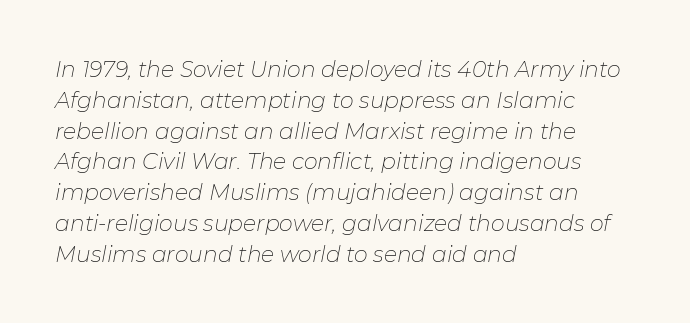
{"italic": "yes", "lean": "right", "slant_degrees": 11, "bold": "no", "underline": "no", "align": "left", "line_spacing": "normal", "line_spacing_ratio": 1.4, "letter_spacing": "normal", "letter_spacing_em": 0.0, "glyph_px": 22}
